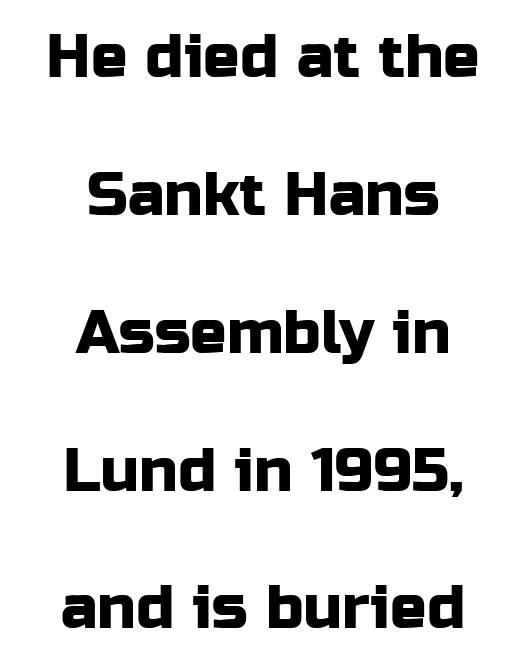
The passage is arranged like a title page — every line centered. Does extra space separate the letters? No, they use regular spacing. You could not count columns in this text — the font is proportionally spaced. Nope, not italic — everything's standing straight. Plain, unruled lines of type. A typesetter would call this leading open, well beyond the default.
